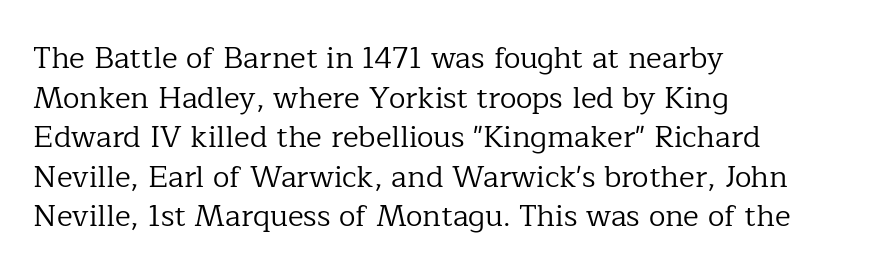
Ascenders rise straight up at ninety degrees. This block has exactly the height ordinary leading produces. Compared with typical body copy, the letter spacing here is the same. The strokes carry an ordinary text weight at most.
